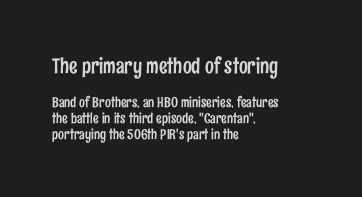
Vertical strokes here are truly vertical. Descenders are the only things crossing below the line. Vertically, the passage feels compressed, each row crowding the next. The designer gave the opening block more size than the closing block. The type is set solid horizontally, with unmodified tracking. The setting favours the left margin, as ordinary paragraphs usually do.
